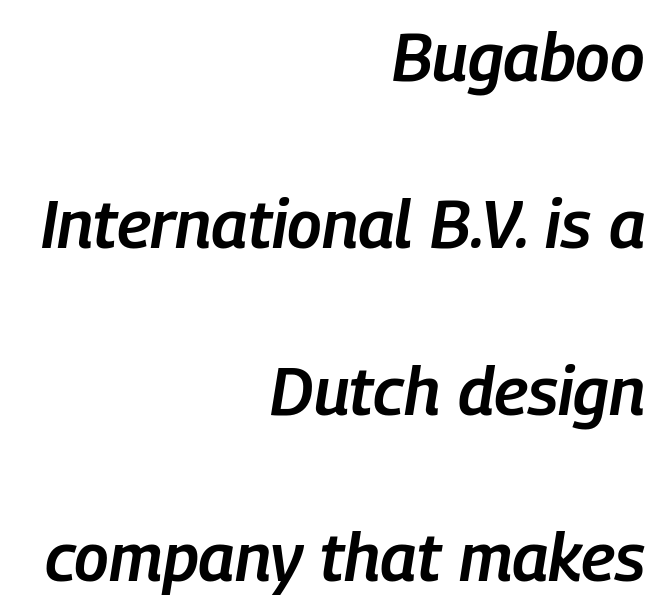
The image shows 67 px semibold, condensed type, italic (leaning right); set right-aligned, loose line spacing (2.49x), normal letter spacing, not underlined; low stroke contrast and a medium x-height.
